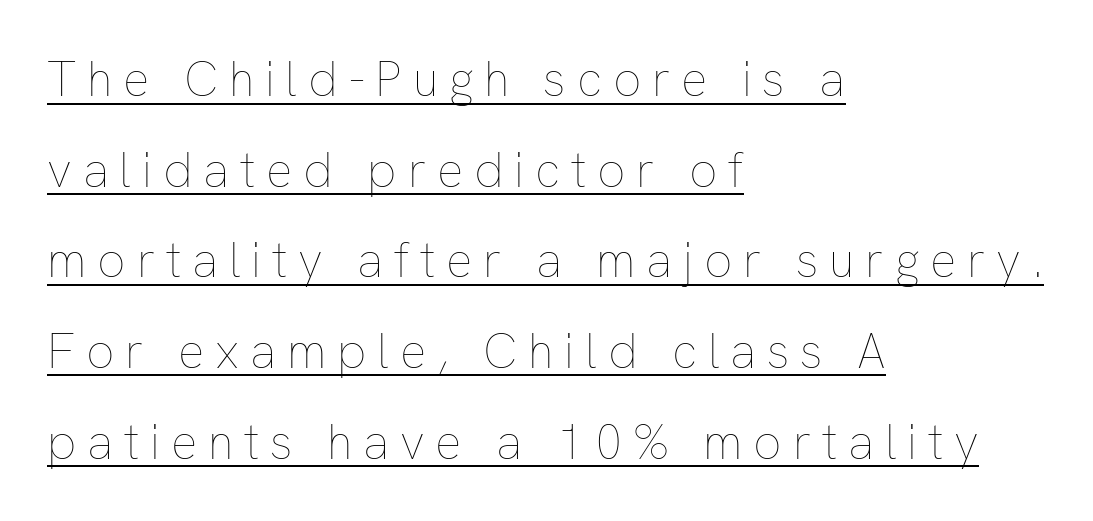
Heaviness? Minimal to ordinary, like unemphasized prose. Compared with a centered layout, this one pins lines to the left instead. Is there an underline? Yes — a line sits under the letters. The line texture is sparse and dotted thanks to wide tracking.
